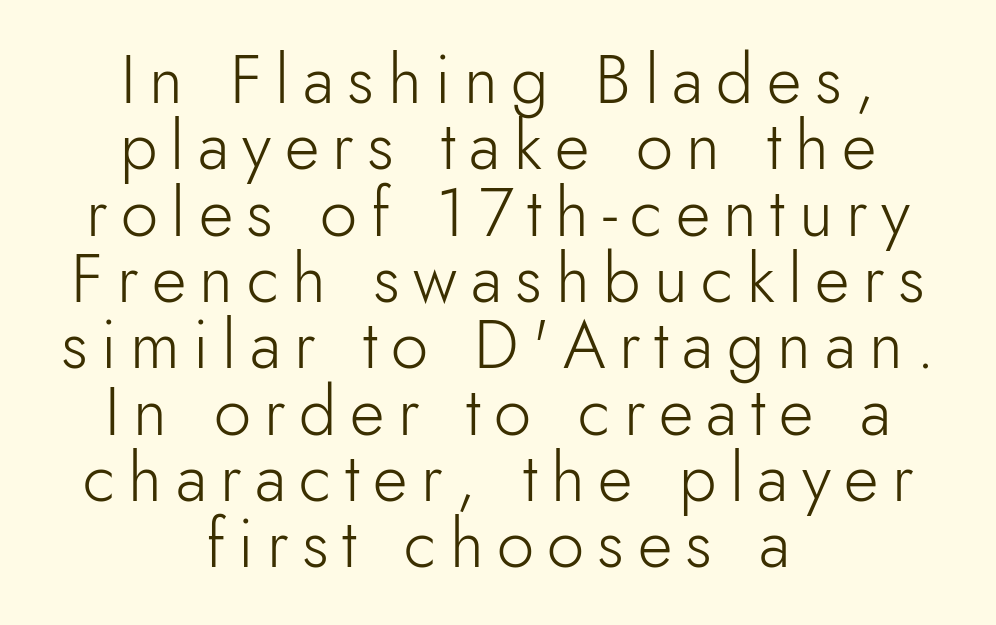
{"serif": "no", "italic": "no", "bold": "no", "weight": "light", "width": "normal", "stroke_contrast": "low", "x_height": "small", "monospaced": "no", "underline": "no", "align": "center", "line_spacing": "tight", "line_spacing_ratio": 0.99, "letter_spacing": "wide", "letter_spacing_em": 0.2, "glyph_px": 67}
